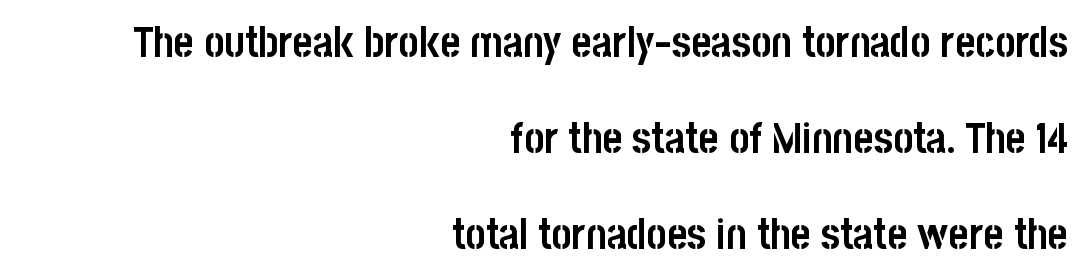
{"serif": "no", "italic": "no", "bold": "yes", "weight": "semibold", "width": "condensed", "stroke_contrast": "low", "x_height": "large", "monospaced": "no", "underline": "no", "align": "right", "line_spacing": "loose", "line_spacing_ratio": 2.23, "letter_spacing": "normal", "letter_spacing_em": 0.0, "glyph_px": 43}
